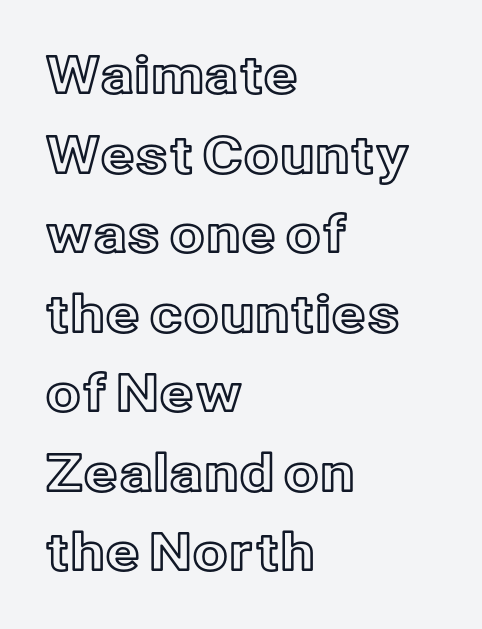
Q: Is the text italic (slanted)? A: No, it is upright.
Q: Is the text underlined? A: No.
Q: How is the paragraph aligned? A: Left-aligned.
Q: Is the spacing between letters normal or unusually wide? A: Normal.
Q: Is the spacing between lines tight, normal or loose? A: Normal.
Q: Width (condensed, normal, or wide)? A: Normal.
Q: x-height? A: Medium.
Q: Monospaced? A: No.
